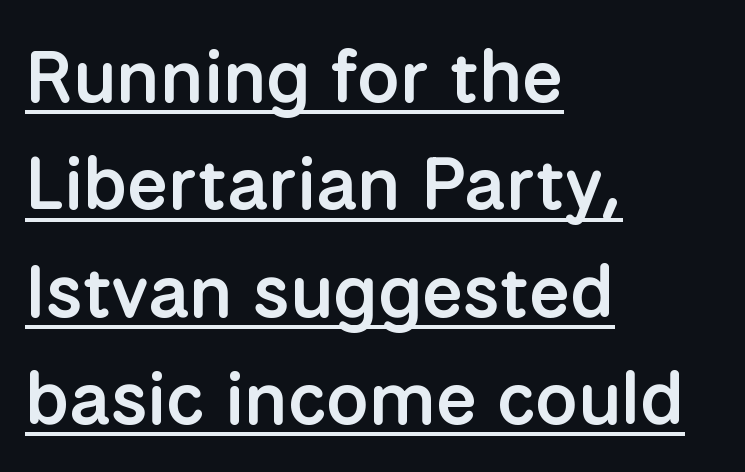
Q: Is the text bold? A: Semi-bold.
Q: Is the text italic (slanted)? A: No, it is upright.
Q: Is the typeface a serif or a sans-serif typeface? A: Sans-serif.
Q: Is the text underlined? A: Yes.
Q: How is the paragraph aligned? A: Left-aligned.
Q: Is the spacing between letters normal or unusually wide? A: Normal.
Q: Is the spacing between lines tight, normal or loose? A: Normal.
Q: Width (condensed, normal, or wide)? A: Normal.
Q: Stroke contrast? A: Low.
Q: x-height? A: Medium.
Q: Monospaced? A: No.
